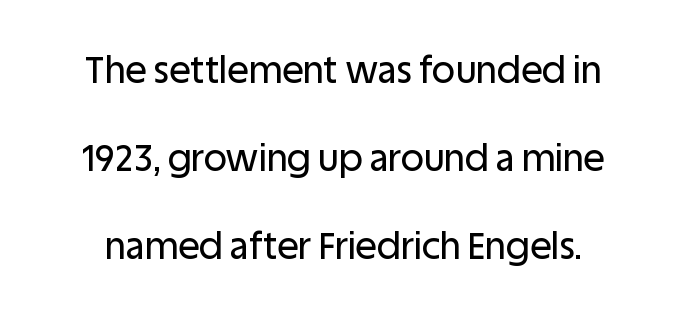
Q: Is the text italic (slanted)? A: No, it is upright.
Q: Is the typeface a serif or a sans-serif typeface? A: Sans-serif.
Q: Is the text underlined? A: No.
Q: Is the spacing between letters normal or unusually wide? A: Normal.
Q: Is the spacing between lines tight, normal or loose? A: Loose.
Q: Width (condensed, normal, or wide)? A: Normal.
Q: Stroke contrast? A: Low.
Q: x-height? A: Large.
Q: Monospaced? A: No.
